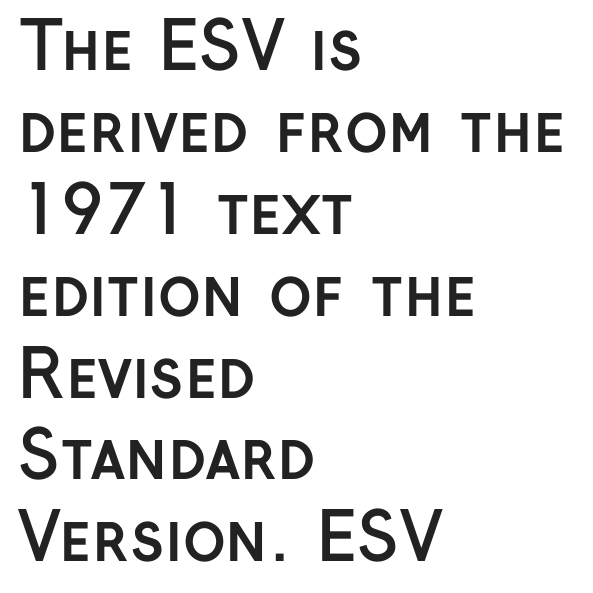
The passage shown is not underscored anywhere. Typographically, this falls in the sans-serif category. Normally led — the rows are evenly, conventionally spaced. Bold? Absolutely — the strokes are thick and heavy.
